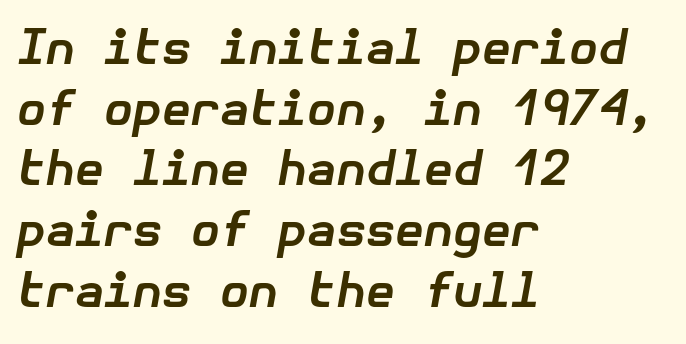
Q: Is the text bold? A: Yes.
Q: Is the text italic (slanted)? A: Yes, it leans right by about 10 degrees.
Q: Is the text underlined? A: No.
Q: How is the paragraph aligned? A: Left-aligned.
Q: Is the spacing between letters normal or unusually wide? A: Normal.
Q: Is the spacing between lines tight, normal or loose? A: Normal.
Q: Width (condensed, normal, or wide)? A: Normal.
Q: Stroke contrast? A: Low.
Q: x-height? A: Medium.
